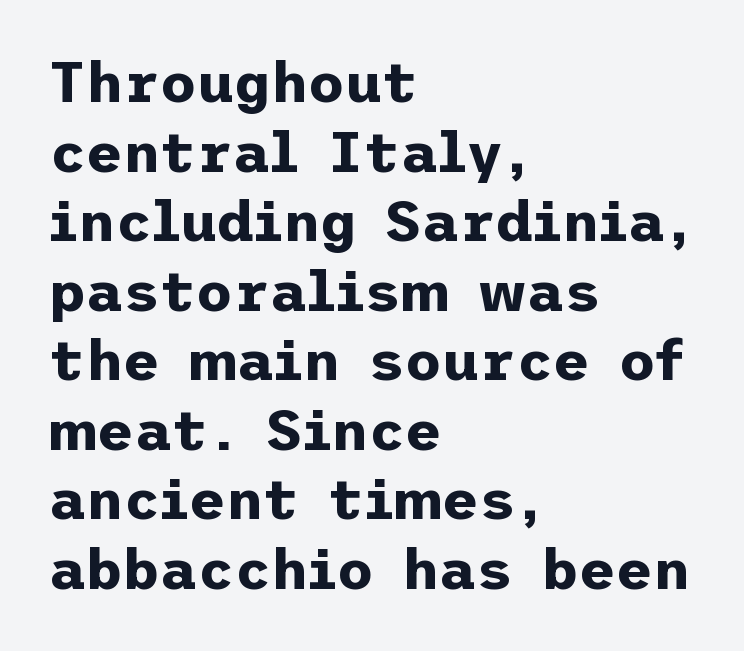
Q: Is the text bold? A: Yes.
Q: Is the text italic (slanted)? A: No, it is upright.
Q: Is the typeface a serif or a sans-serif typeface? A: Sans-serif.
Q: Is the text underlined? A: No.
Q: How is the paragraph aligned? A: Left-aligned.
Q: Is the spacing between letters normal or unusually wide? A: Normal.
Q: Width (condensed, normal, or wide)? A: Normal.
Q: Stroke contrast? A: Low.
Q: x-height? A: Medium.
